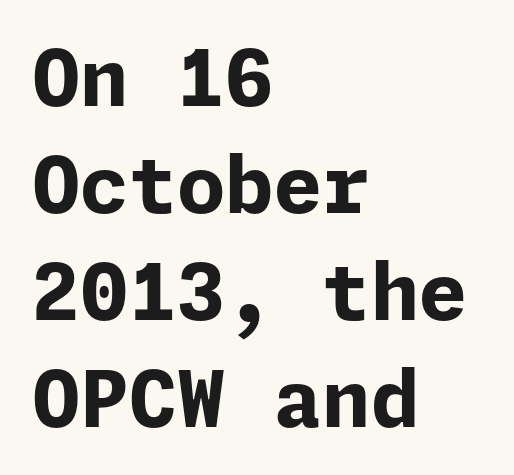
{"serif": "no", "italic": "no", "bold": "yes", "weight": "bold", "width": "normal", "stroke_contrast": "low", "x_height": "medium", "underline": "no", "align": "left", "line_spacing": "normal", "line_spacing_ratio": 1.37, "letter_spacing": "normal", "letter_spacing_em": 0.0, "glyph_px": 78}
